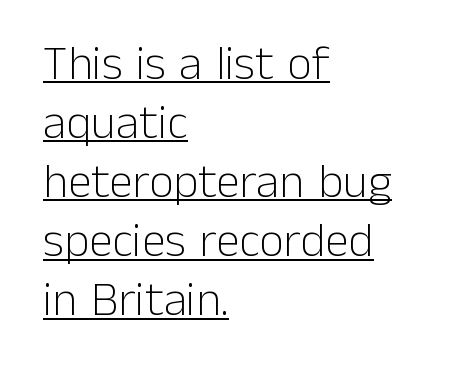
{"serif": "no", "italic": "no", "bold": "no", "weight": "light", "width": "normal", "stroke_contrast": "low", "x_height": "medium", "monospaced": "no", "underline": "yes", "align": "left", "line_spacing_ratio": 1.23, "letter_spacing": "normal", "letter_spacing_em": 0.0, "glyph_px": 48}
